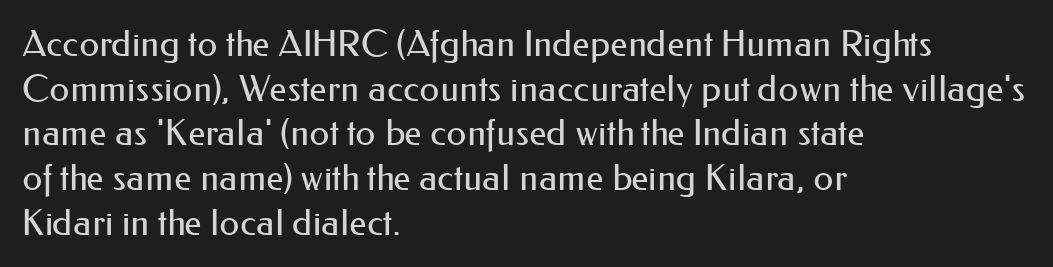
The image shows 36 px regular-weight sans-serif type, upright; set left-aligned, line spacing 1.24x, normal letter spacing, not underlined; medium stroke contrast and a small x-height.
